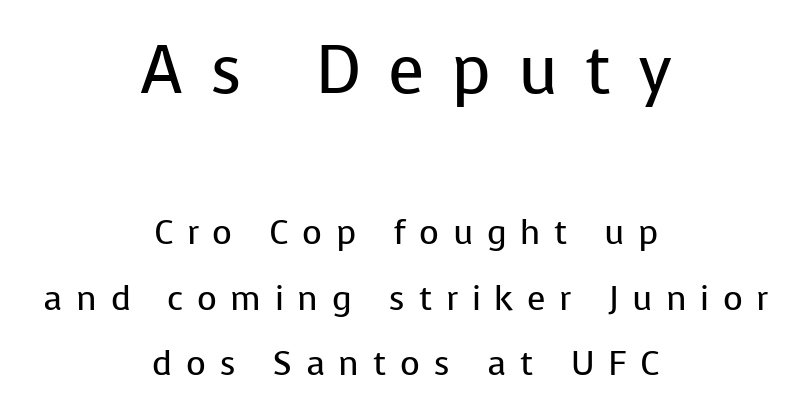
{"serif": "no", "italic": "no", "bold": "no", "weight": "regular", "width": "normal", "stroke_contrast": "low", "x_height": "medium", "monospaced": "no", "underline": "no", "align": "center", "line_spacing": "loose", "line_spacing_ratio": 1.94, "letter_spacing": "wide", "letter_spacing_em": 0.4, "larger_block": "first", "size_ratio": 1.97, "glyph_px": 67}
